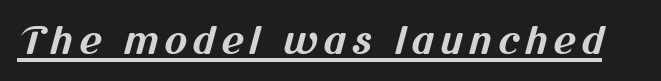
{"serif": "no", "bold": "yes", "weight": "bold", "width": "normal", "stroke_contrast": "medium", "x_height": "medium", "monospaced": "no", "underline": "yes", "glyph_px": 38}
